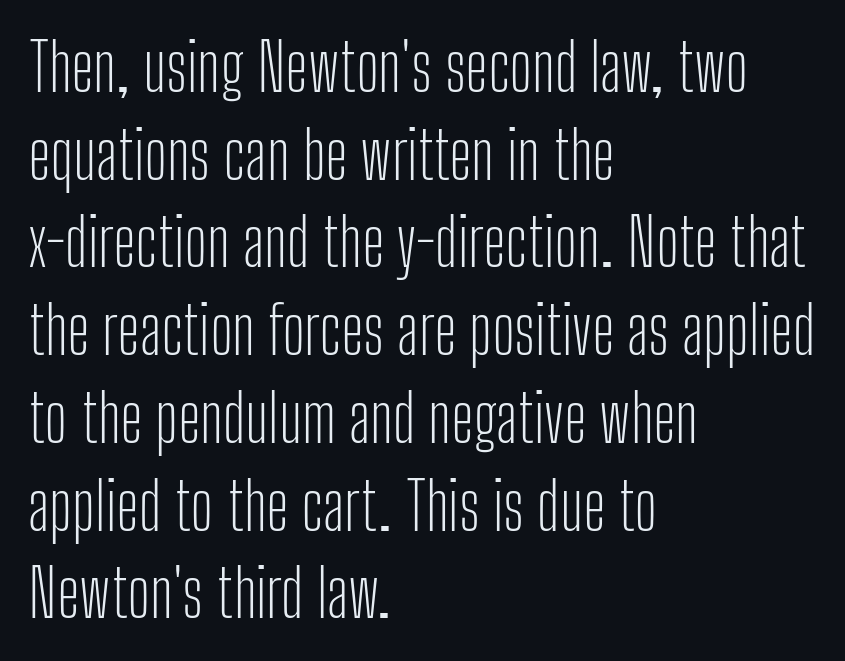
Q: Is the text bold? A: No.
Q: Is the text italic (slanted)? A: No, it is upright.
Q: Is the typeface a serif or a sans-serif typeface? A: Sans-serif.
Q: Is the text underlined? A: No.
Q: How is the paragraph aligned? A: Left-aligned.
Q: Is the spacing between letters normal or unusually wide? A: Normal.
Q: Is the spacing between lines tight, normal or loose? A: Normal.
Q: Width (condensed, normal, or wide)? A: Condensed.
Q: Stroke contrast? A: Low.
Q: x-height? A: Medium.
Q: Monospaced? A: No.
